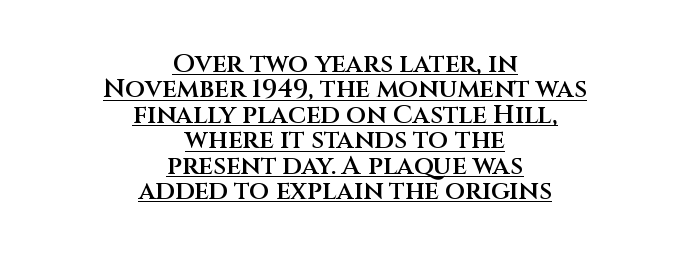
The image shows 26 px text type, upright; set centered, tight line spacing (0.98x), normal letter spacing, underlined.
